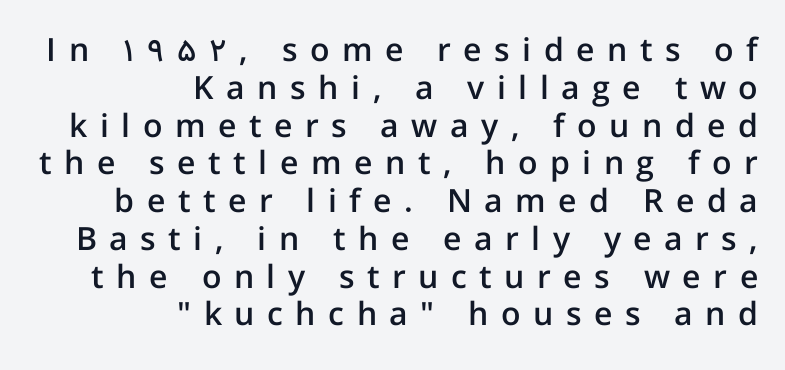
{"serif": "no", "italic": "no", "bold": "semi", "weight": "semibold", "width": "normal", "stroke_contrast": "low", "x_height": "medium", "monospaced": "no", "underline": "no", "align": "right", "line_spacing_ratio": 1.18, "letter_spacing": "wide", "letter_spacing_em": 0.39, "glyph_px": 32}
